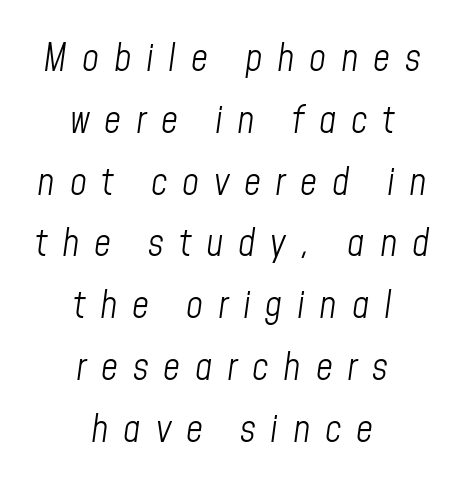
Q: Is the text bold? A: No.
Q: Is the text italic (slanted)? A: Yes, it leans right by about 8 degrees.
Q: Is the text underlined? A: No.
Q: How is the paragraph aligned? A: Centered.
Q: Is the spacing between letters normal or unusually wide? A: Unusually wide.
Q: Is the spacing between lines tight, normal or loose? A: Normal.
Q: Width (condensed, normal, or wide)? A: Condensed.
Q: Stroke contrast? A: Low.
Q: x-height? A: Medium.
Q: Monospaced? A: No.
